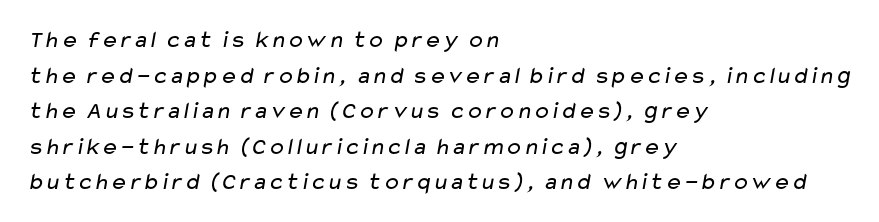
{"bold": "no", "underline": "no", "align": "left", "line_spacing": "normal", "line_spacing_ratio": 1.48, "letter_spacing": "normal", "letter_spacing_em": 0.0, "glyph_px": 24}
